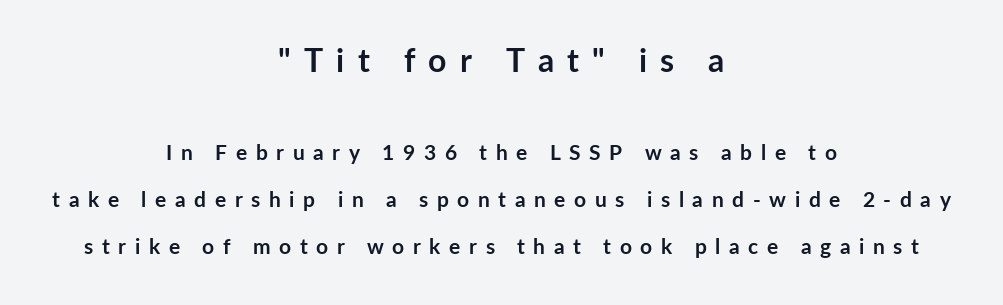
Q: Is the text bold? A: Yes.
Q: Is the text italic (slanted)? A: No, it is upright.
Q: Is the typeface a serif or a sans-serif typeface? A: Sans-serif.
Q: Is the text underlined? A: No.
Q: How is the paragraph aligned? A: Centered.
Q: Is the spacing between letters normal or unusually wide? A: Unusually wide.
Q: Is the spacing between lines tight, normal or loose? A: Loose.
Q: Which block of text is set in a larger size, the first (top) or the second (bottom)? A: The first (top) one.
Q: Width (condensed, normal, or wide)? A: Normal.
Q: Stroke contrast? A: Low.
Q: x-height? A: Medium.
Q: Monospaced? A: No.
